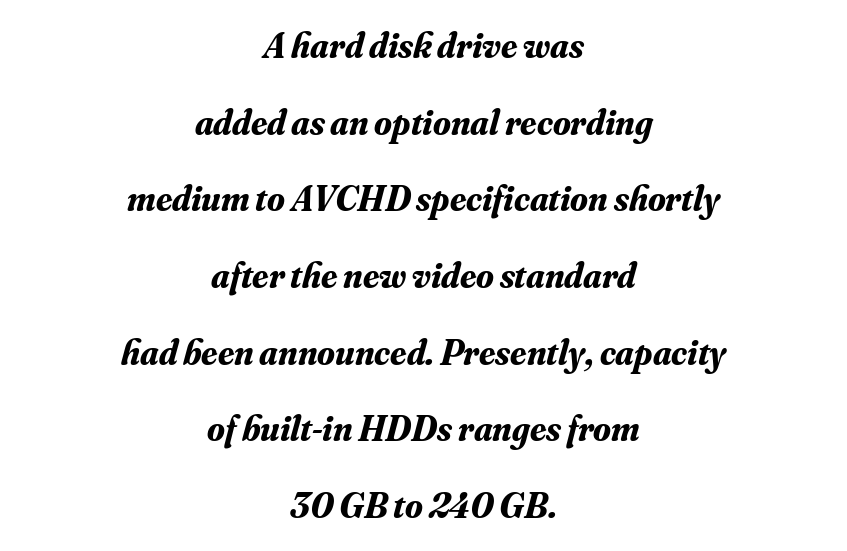
{"serif": "yes", "italic": "yes", "lean": "right", "slant_degrees": 16, "bold": "yes", "weight": "bold", "width": "normal", "stroke_contrast": "medium", "x_height": "small", "monospaced": "no", "underline": "no", "align": "center", "line_spacing": "loose", "line_spacing_ratio": 2.13, "letter_spacing": "normal", "letter_spacing_em": 0.0, "glyph_px": 36}
